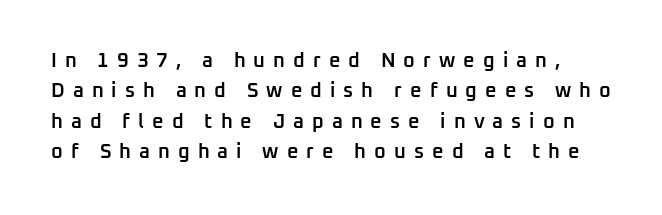
The image shows 20 px text type, upright; set normal line spacing (1.52x), unusually wide letter spacing (+0.4 em), not underlined.
